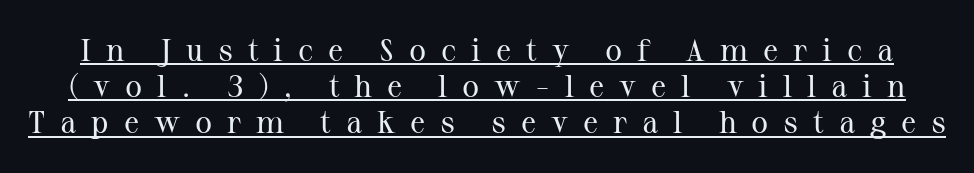
The image shows 32 px regular-weight serif type, upright; set tight line spacing (1.13x), unusually wide letter spacing (+0.46 em), underlined; medium stroke contrast and a medium x-height.
